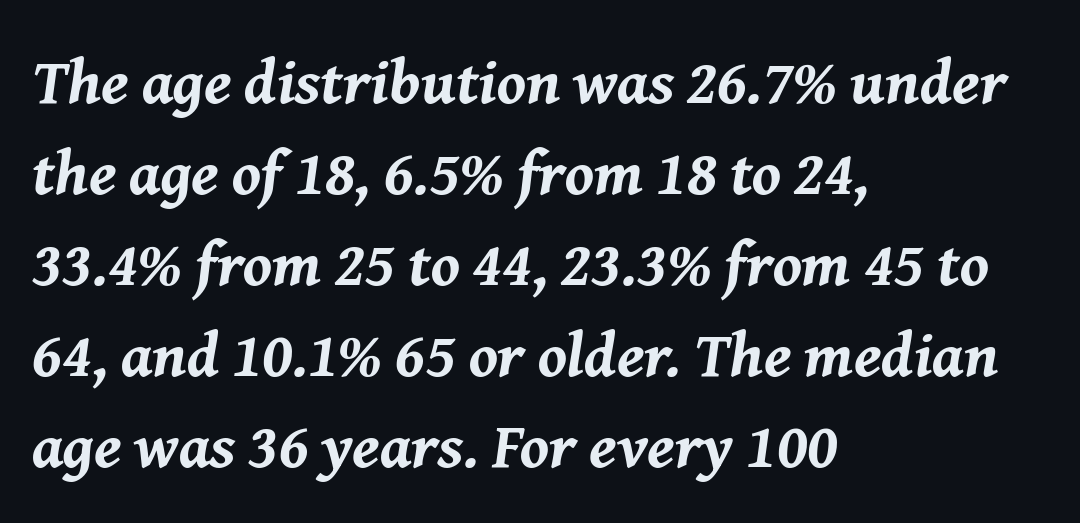
Q: Is the text bold? A: Yes.
Q: Is the text italic (slanted)? A: Yes, it leans right by about 8 degrees.
Q: Is the text underlined? A: No.
Q: How is the paragraph aligned? A: Left-aligned.
Q: Is the spacing between letters normal or unusually wide? A: Normal.
Q: Is the spacing between lines tight, normal or loose? A: Normal.
Q: Width (condensed, normal, or wide)? A: Normal.
Q: Stroke contrast? A: Medium.
Q: x-height? A: Medium.
Q: Monospaced? A: No.
